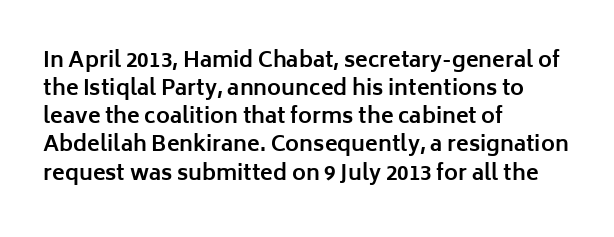
Q: Is the text bold? A: Yes.
Q: Is the text italic (slanted)? A: No, it is upright.
Q: Is the text underlined? A: No.
Q: How is the paragraph aligned? A: Left-aligned.
Q: Is the spacing between letters normal or unusually wide? A: Normal.
Q: Is the spacing between lines tight, normal or loose? A: Normal.
